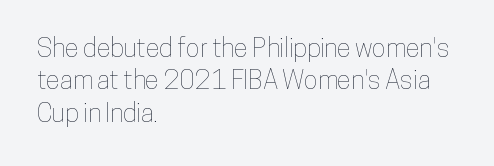
The image shows 26 px text type, upright; set left-aligned, normal line spacing (1.25x), normal letter spacing, not underlined.
